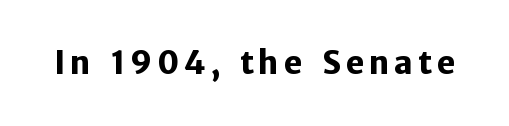
The image shows 31 px heavy sans-serif type, upright; set not underlined; low stroke contrast and a medium x-height.
